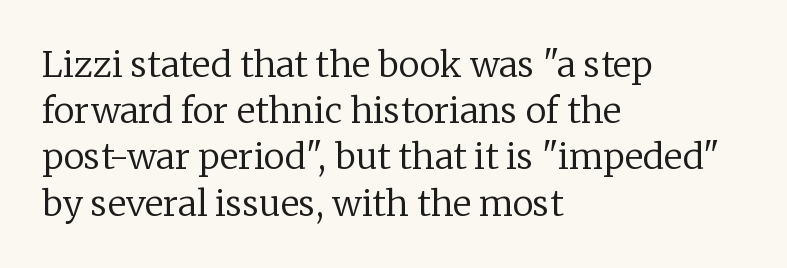
The image shows 35 px regular-weight serif type, upright; set left-aligned, normal line spacing (1.32x), normal letter spacing, not underlined; low stroke contrast and a medium x-height.
